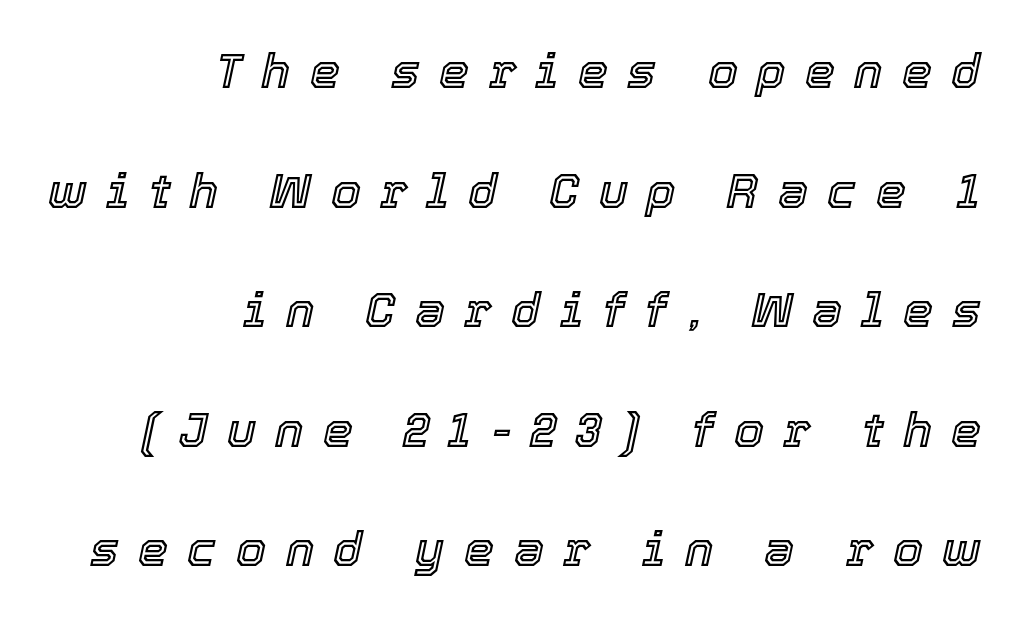
{"italic": "yes", "lean": "right", "slant_degrees": 12, "width": "normal", "x_height": "medium", "monospaced": "no", "underline": "no", "align": "right", "line_spacing": "loose", "line_spacing_ratio": 2.49, "letter_spacing": "wide", "letter_spacing_em": 0.4, "glyph_px": 48}
